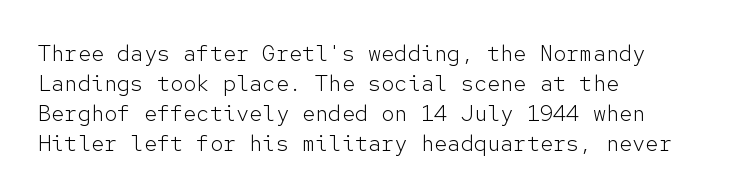
The image shows 22 px text type, upright; set left-aligned, normal line spacing (1.36x), normal letter spacing, not underlined.
